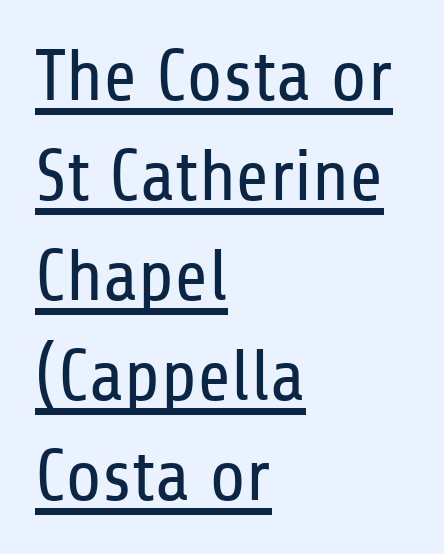
The image shows 73 px regular-weight, condensed sans-serif type, upright; set left-aligned, normal line spacing (1.37x), normal letter spacing, underlined; low stroke contrast and a medium x-height.
